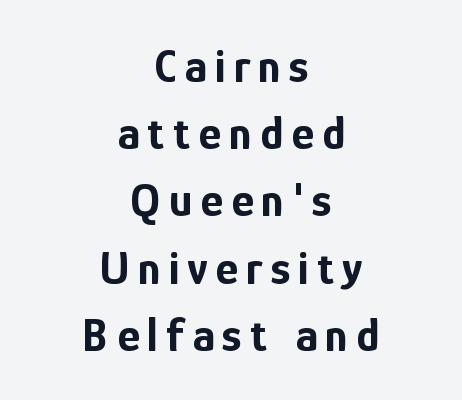
The image shows 48 px bold, condensed sans-serif type, upright; set centered, normal line spacing (1.4x), not underlined; low stroke contrast and a medium x-height.
